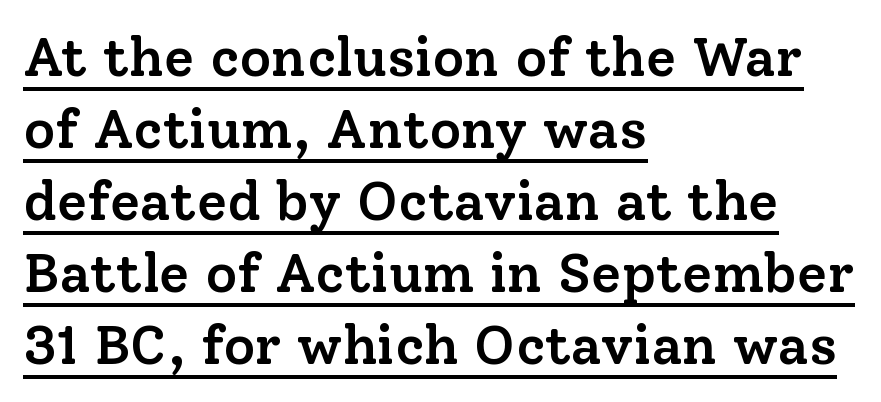
{"serif": "yes", "italic": "no", "bold": "semi", "weight": "semibold", "width": "normal", "stroke_contrast": "low", "x_height": "medium", "monospaced": "no", "underline": "yes", "align": "left", "line_spacing": "normal", "line_spacing_ratio": 1.31, "letter_spacing": "normal", "letter_spacing_em": 0.0, "glyph_px": 55}
